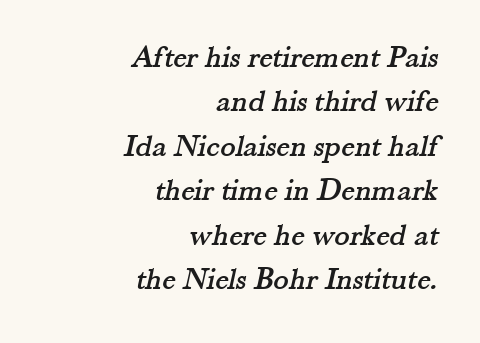
A typesetter would call this zero additional tracking. Underline: absent. Alignment: flush right. A typesetter would call this leading conventional body-copy spacing. Think of a printed novel: that variable character pitch is what you see here. Font category for this specimen: serif.
